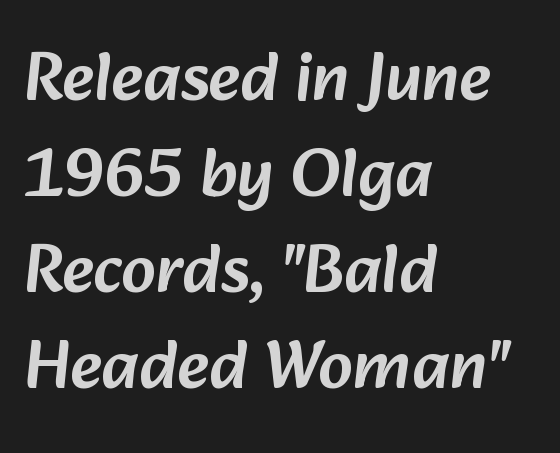
Q: Is the typeface a serif or a sans-serif typeface? A: Sans-serif.
Q: Is the text underlined? A: No.
Q: How is the paragraph aligned? A: Left-aligned.
Q: Is the spacing between letters normal or unusually wide? A: Normal.
Q: Is the spacing between lines tight, normal or loose? A: Normal.
Q: Width (condensed, normal, or wide)? A: Normal.
Q: Stroke contrast? A: Low.
Q: x-height? A: Medium.
Q: Monospaced? A: No.
